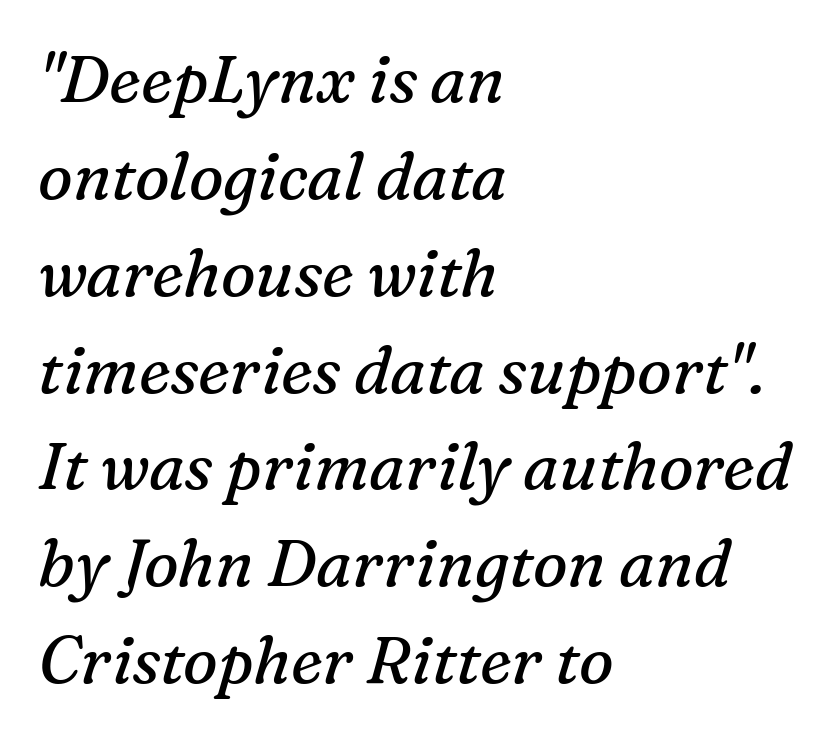
{"serif": "yes", "italic": "yes", "lean": "right", "slant_degrees": 16, "bold": "no", "weight": "regular", "width": "normal", "stroke_contrast": "medium", "x_height": "medium", "monospaced": "no", "underline": "no", "align": "left", "line_spacing": "normal", "line_spacing_ratio": 1.49, "letter_spacing": "normal", "letter_spacing_em": 0.0, "glyph_px": 65}
